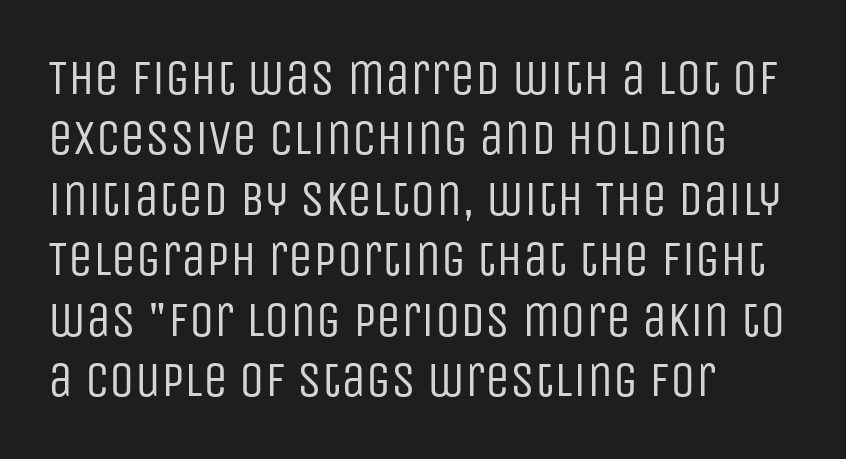
The image shows 50 px regular-weight, condensed sans-serif type, upright; set left-aligned, line spacing 1.21x, normal letter spacing, not underlined; low stroke contrast and a large x-height.
